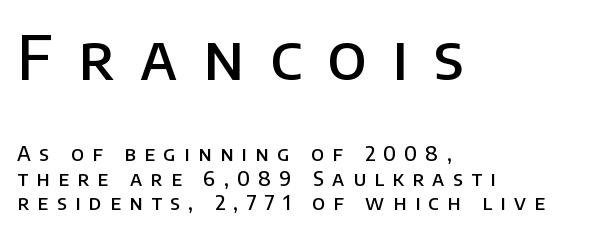
The image shows 61 px semibold sans-serif type, upright; set left-aligned, line spacing 1.22x, unusually wide letter spacing (+0.42 em), not underlined; the first (top) block is 3.05x larger; low stroke contrast and a large x-height.
